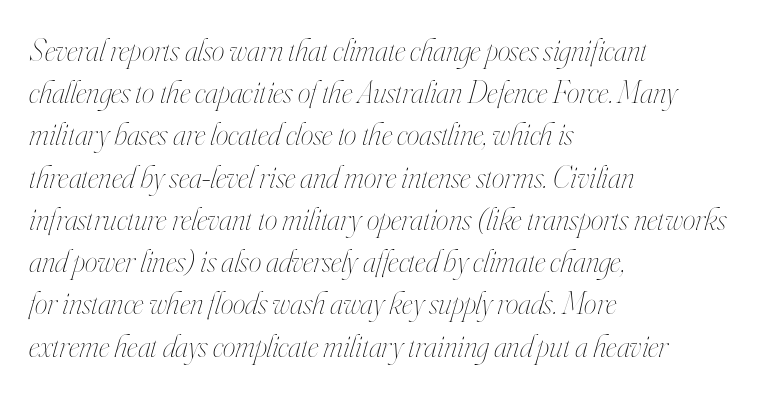
{"italic": "yes", "lean": "right", "slant_degrees": 16, "bold": "no", "weight": "thin", "width": "condensed", "stroke_contrast": "high", "x_height": "small", "monospaced": "no", "underline": "no", "align": "left", "line_spacing": "normal", "line_spacing_ratio": 1.32, "letter_spacing": "normal", "letter_spacing_em": 0.0, "glyph_px": 32}
